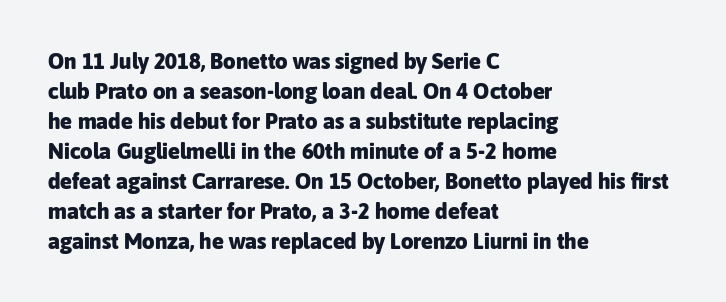
{"italic": "no", "bold": "yes", "underline": "no", "align": "left", "line_spacing": "normal", "line_spacing_ratio": 1.36, "letter_spacing": "normal", "letter_spacing_em": 0.0, "glyph_px": 22}
